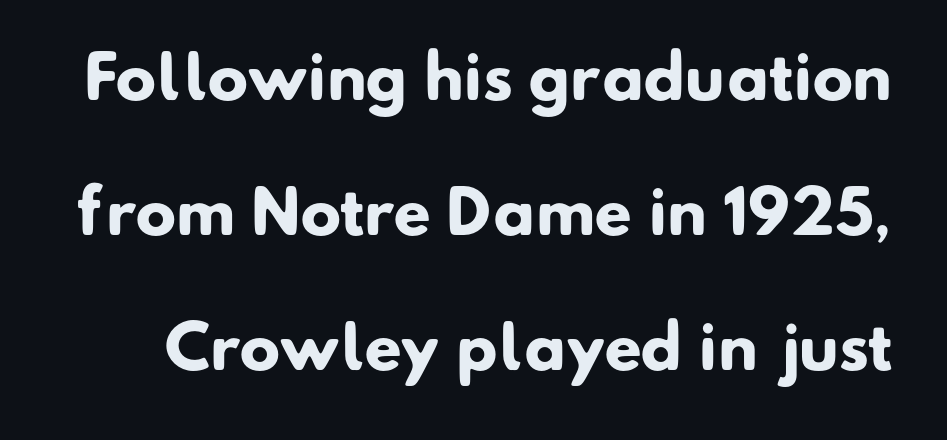
Weight check: bold — yes, fully. Note: no serifs on the glyphs. Think of a printed novel: that variable character pitch is what you see here. These lines keep a tight, regular rhythm from letter to letter. Quick note: underline off.
